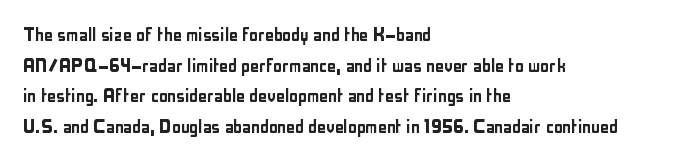
The image shows 22 px text type, upright; set left-aligned, normal line spacing (1.39x), normal letter spacing, not underlined.
